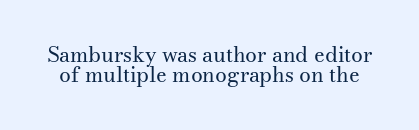
The image shows 21 px text type, upright; set tight line spacing (0.97x), normal letter spacing, not underlined.
